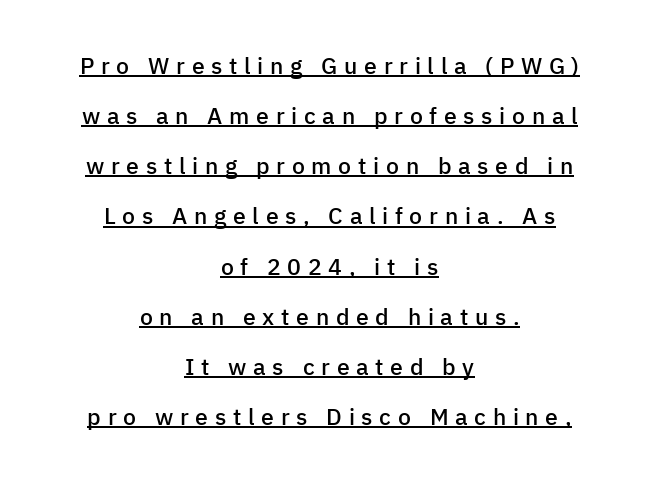
{"italic": "no", "bold": "semi", "underline": "yes", "align": "center", "line_spacing": "loose", "line_spacing_ratio": 2.18, "letter_spacing": "wide", "letter_spacing_em": 0.29, "glyph_px": 23}
